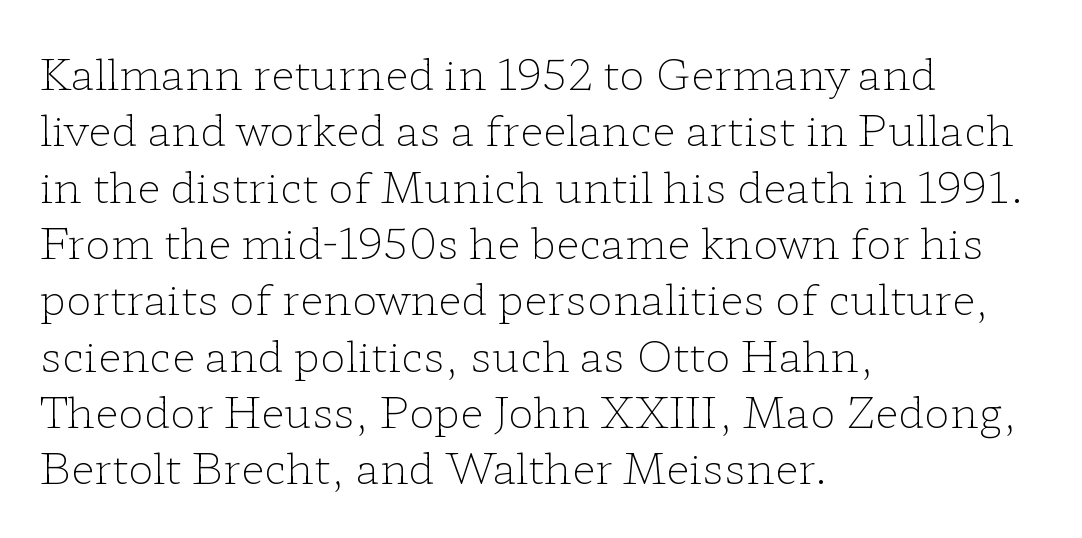
The image shows 43 px light, wide serif type, upright; set left-aligned, normal line spacing (1.31x), normal letter spacing, not underlined; low stroke contrast and a medium x-height.
